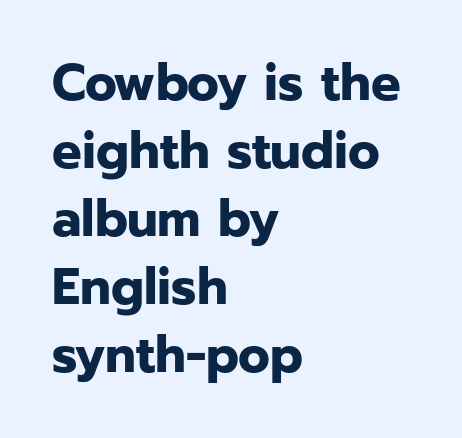
Q: Is the text bold? A: Yes.
Q: Is the text italic (slanted)? A: No, it is upright.
Q: Is the typeface a serif or a sans-serif typeface? A: Sans-serif.
Q: Is the text underlined? A: No.
Q: How is the paragraph aligned? A: Left-aligned.
Q: Is the spacing between letters normal or unusually wide? A: Normal.
Q: Is the spacing between lines tight, normal or loose? A: Normal.
Q: Width (condensed, normal, or wide)? A: Normal.
Q: Stroke contrast? A: Low.
Q: x-height? A: Medium.
Q: Monospaced? A: No.
